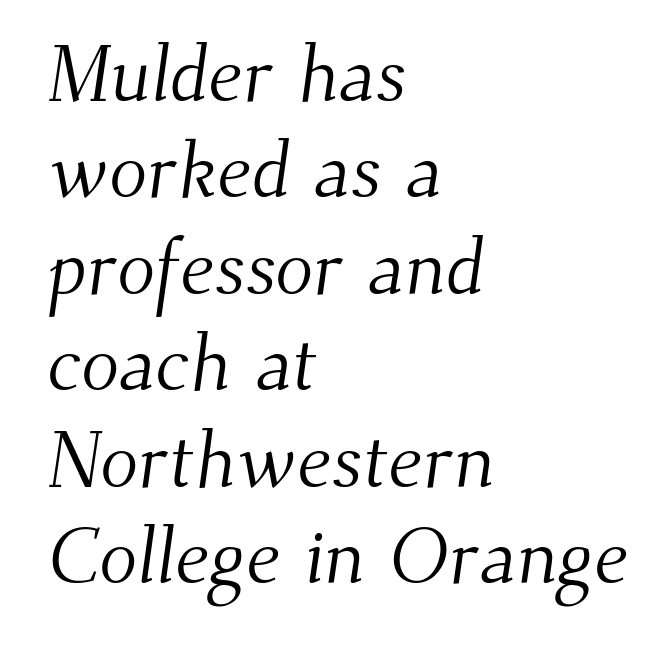
No extra tracking has been applied to these lines. Caption: multi-line text, flush left, ragged right. Counters stay open thanks to moderate or lighter strokes. Is this a fixed-width face? No — the glyphs have proportional, varying widths. The area under the type is left untouched.
